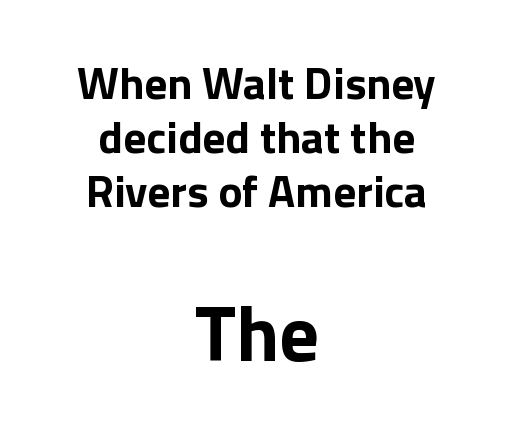
Q: Is the text bold? A: Yes.
Q: Is the text italic (slanted)? A: No, it is upright.
Q: Is the typeface a serif or a sans-serif typeface? A: Sans-serif.
Q: Is the text underlined? A: No.
Q: How is the paragraph aligned? A: Centered.
Q: Is the spacing between letters normal or unusually wide? A: Normal.
Q: Which block of text is set in a larger size, the first (top) or the second (bottom)? A: The second (bottom) one.
Q: Width (condensed, normal, or wide)? A: Normal.
Q: x-height? A: Medium.
Q: Monospaced? A: No.
